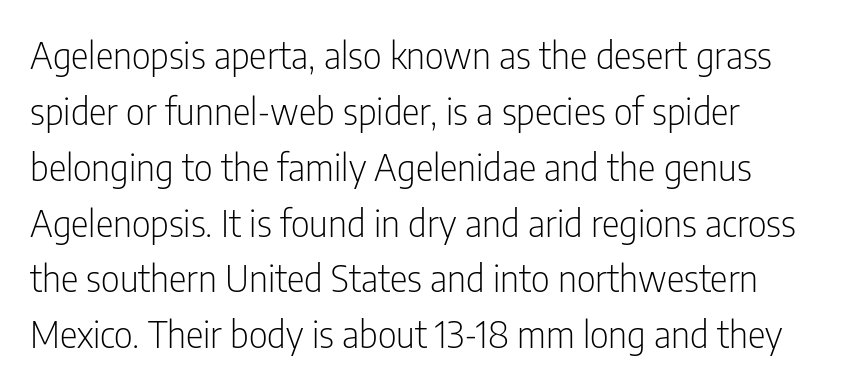
The image shows 37 px light, condensed sans-serif type, upright; set left-aligned, normal line spacing (1.51x), normal letter spacing, not underlined; low stroke contrast and a medium x-height.
